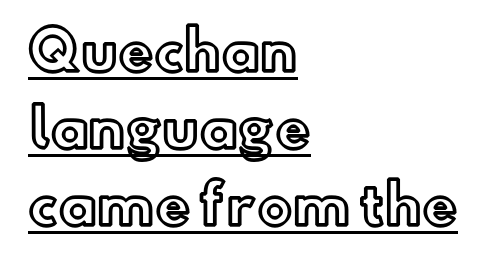
The image shows 53 px text type, upright; set left-aligned, normal line spacing (1.45x), normal letter spacing, underlined; a small x-height.
